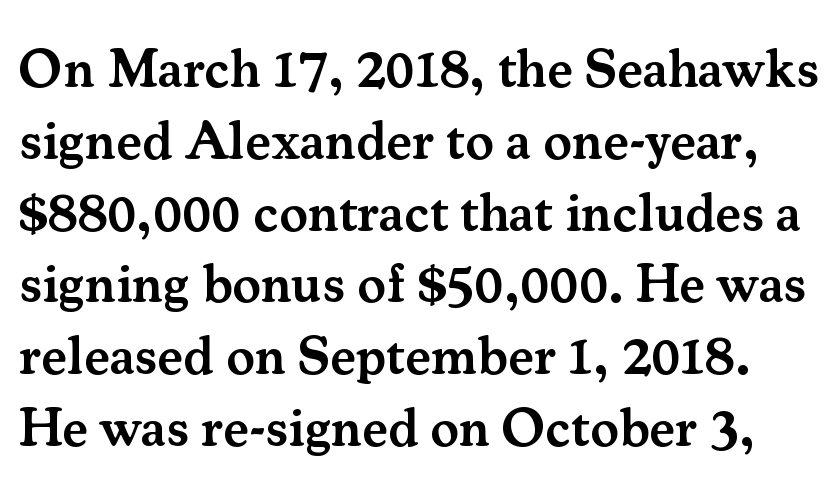
Q: Is the text bold? A: Semi-bold.
Q: Is the text italic (slanted)? A: No, it is upright.
Q: Is the typeface a serif or a sans-serif typeface? A: Serif.
Q: Is the text underlined? A: No.
Q: Is the spacing between letters normal or unusually wide? A: Normal.
Q: Is the spacing between lines tight, normal or loose? A: Normal.
Q: Width (condensed, normal, or wide)? A: Normal.
Q: Stroke contrast? A: Medium.
Q: x-height? A: Small.
Q: Monospaced? A: No.
